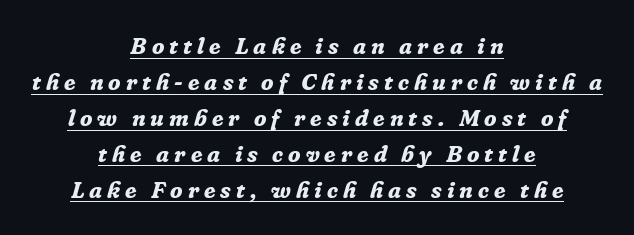
The image shows 23 px bold type, italic (leaning right); set centered, normal line spacing (1.56x), unusually wide letter spacing (+0.22 em), underlined.
